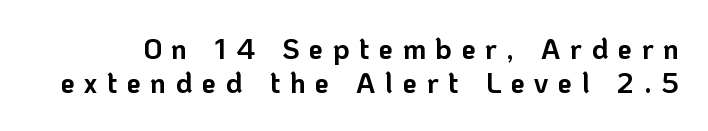
Each word looks stretched out because of the extra space between its letters. Italic: no, the glyphs are upright roman. The rendering shows plain stroke endings on the letterforms — a sans-serif design. Bold? Absolutely — the strokes are thick and heavy.
